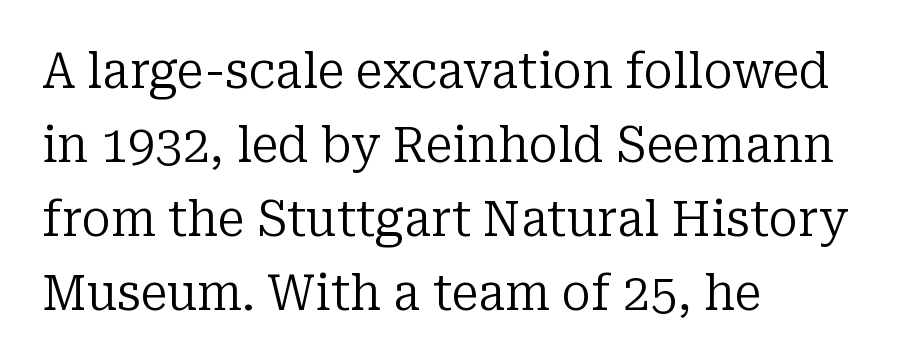
Weight: not bold — regular or lighter. Anything drawn beneath the words? Only blank space. To sum up the face: it has serifs. Normally led — the rows are evenly, conventionally spaced. Nothing unusual about the tracking: characters are spaced as the font intends. The typography opts for an upright posture over an oblique one.
